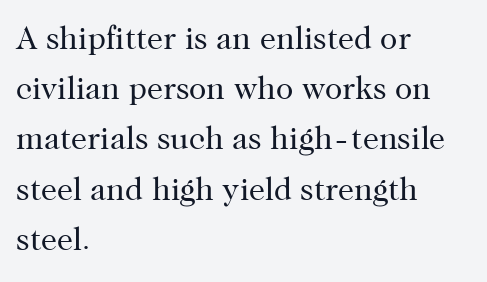
Q: Is the text bold? A: No.
Q: Is the text italic (slanted)? A: No, it is upright.
Q: Is the typeface a serif or a sans-serif typeface? A: Serif.
Q: Is the text underlined? A: No.
Q: How is the paragraph aligned? A: Left-aligned.
Q: Is the spacing between letters normal or unusually wide? A: Normal.
Q: Is the spacing between lines tight, normal or loose? A: Normal.
Q: Width (condensed, normal, or wide)? A: Normal.
Q: Stroke contrast? A: High.
Q: x-height? A: Medium.
Q: Monospaced? A: No.
